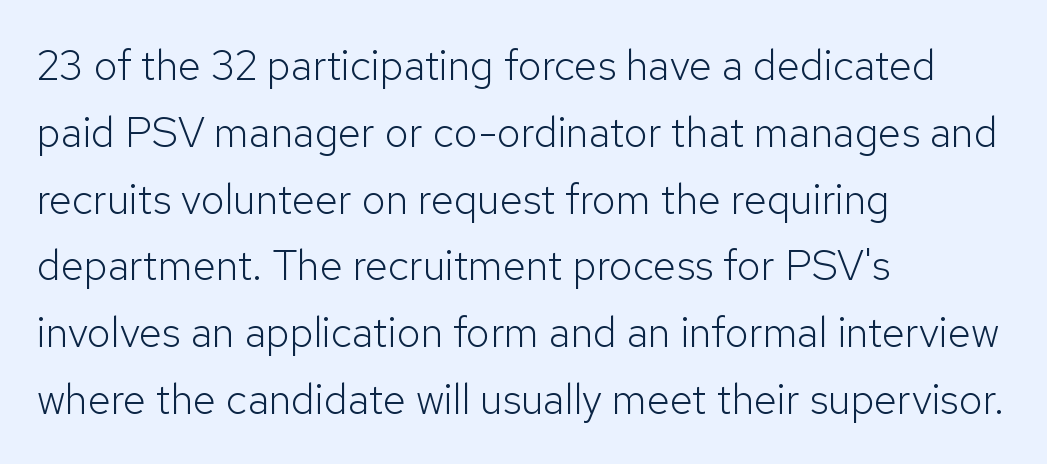
The image shows 42 px light sans-serif type, upright; set left-aligned, normal line spacing (1.59x), normal letter spacing, not underlined; low stroke contrast and a medium x-height.
